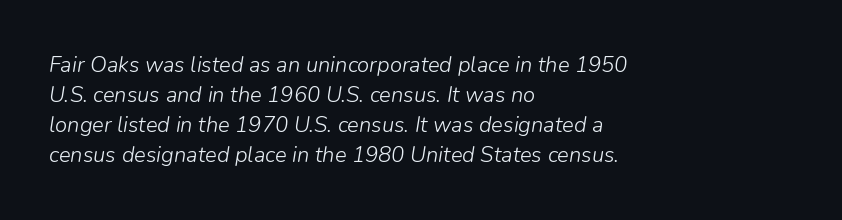
The image shows 22 px text type, italic (leaning right); set left-aligned, normal line spacing (1.37x), normal letter spacing, not underlined.
